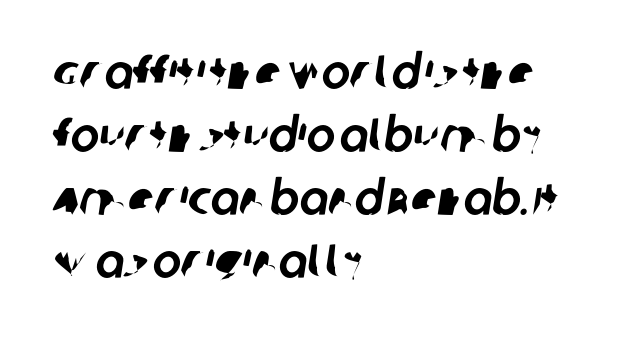
The image shows 48 px sans-serif type; set left-aligned, normal line spacing (1.31x), normal letter spacing, not underlined; low stroke contrast and a large x-height.
